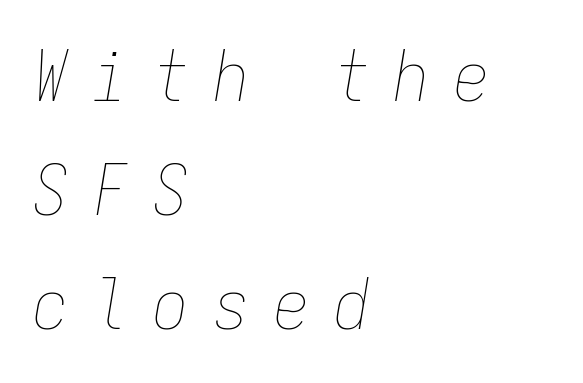
{"italic": "yes", "lean": "right", "slant_degrees": 9, "bold": "no", "weight": "thin", "width": "condensed", "stroke_contrast": "low", "x_height": "medium", "monospaced": "yes", "underline": "no", "align": "left", "line_spacing": "normal", "line_spacing_ratio": 1.63, "letter_spacing": "wide", "letter_spacing_em": 0.36, "glyph_px": 70}
